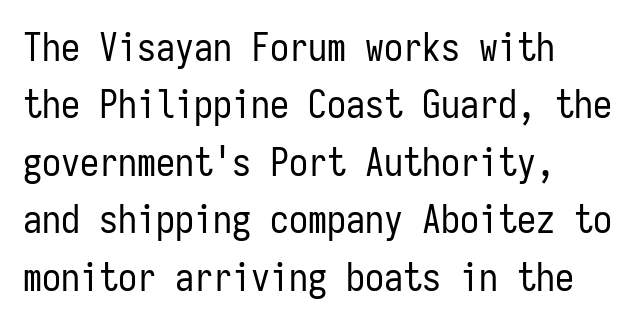
Here the designer chose a console-style face with uniform glyph widths. In terms of letterform style, serifs are entirely absent. The block of text has a typical density, with ordinary space between rows. The tracking reads as untouched default to a designer's eye. Every stem runs plumb, perpendicular to the baseline.
